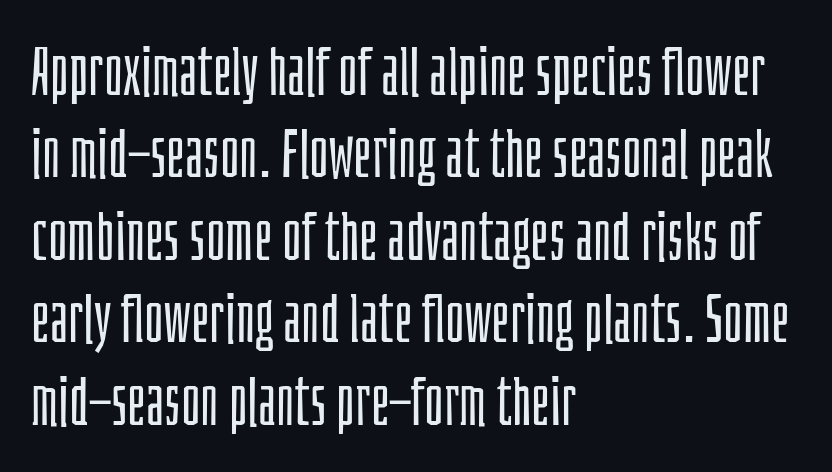
{"serif": "no", "italic": "no", "bold": "no", "weight": "light", "width": "condensed", "stroke_contrast": "low", "x_height": "large", "monospaced": "no", "underline": "no", "align": "left", "line_spacing": "normal", "line_spacing_ratio": 1.25, "letter_spacing": "normal", "letter_spacing_em": 0.0, "glyph_px": 66}
